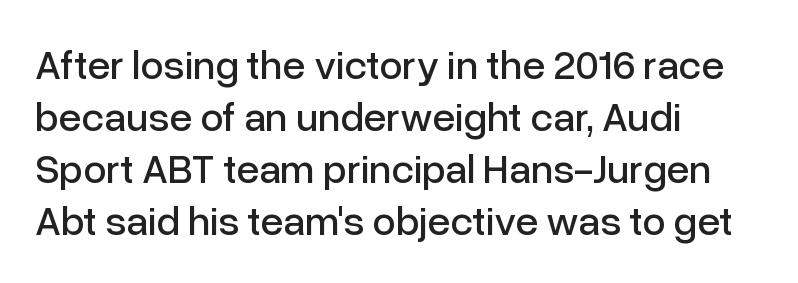
Q: Is the text italic (slanted)? A: No, it is upright.
Q: Is the typeface a serif or a sans-serif typeface? A: Sans-serif.
Q: Is the text underlined? A: No.
Q: How is the paragraph aligned? A: Left-aligned.
Q: Is the spacing between letters normal or unusually wide? A: Normal.
Q: Is the spacing between lines tight, normal or loose? A: Normal.
Q: Width (condensed, normal, or wide)? A: Normal.
Q: Stroke contrast? A: Low.
Q: x-height? A: Medium.
Q: Monospaced? A: No.
